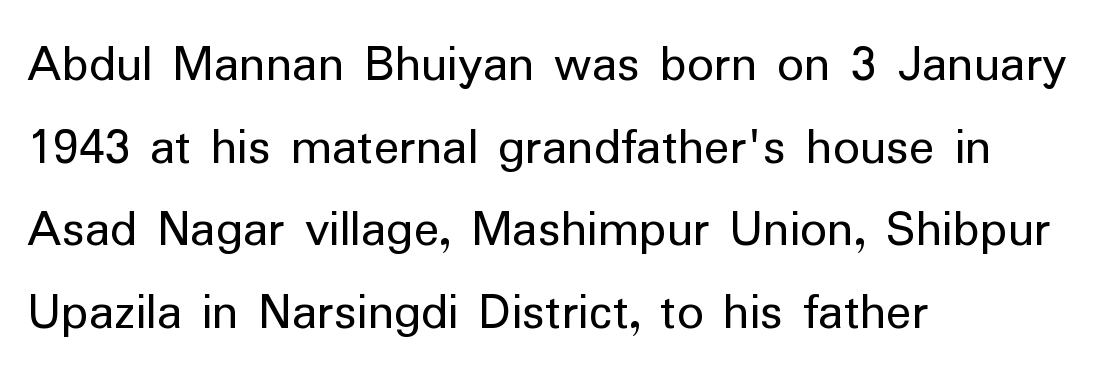
Q: Is the text bold? A: No.
Q: Is the text italic (slanted)? A: No, it is upright.
Q: Is the typeface a serif or a sans-serif typeface? A: Sans-serif.
Q: Is the text underlined? A: No.
Q: How is the paragraph aligned? A: Left-aligned.
Q: Is the spacing between letters normal or unusually wide? A: Normal.
Q: Is the spacing between lines tight, normal or loose? A: Normal.
Q: Width (condensed, normal, or wide)? A: Normal.
Q: Stroke contrast? A: Low.
Q: x-height? A: Medium.
Q: Monospaced? A: No.
